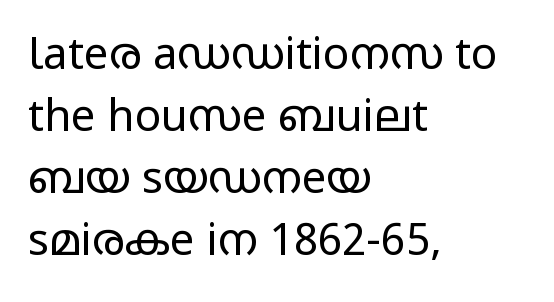
{"serif": "no", "italic": "no", "bold": "no", "weight": "regular", "width": "wide", "stroke_contrast": "low", "x_height": "medium", "monospaced": "no", "underline": "no", "align": "left", "line_spacing": "normal", "line_spacing_ratio": 1.41, "letter_spacing": "normal", "letter_spacing_em": 0.0, "glyph_px": 44}
